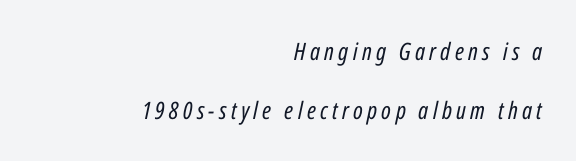
The block of text is sparse from top to bottom, with ample space between rows. Slant detected: the letters are inclined. The baseline area is clear. Reading down the block, your eye finds every line finishing at a fixed right position. The font is comparable to plain body text, perhaps lighter.
